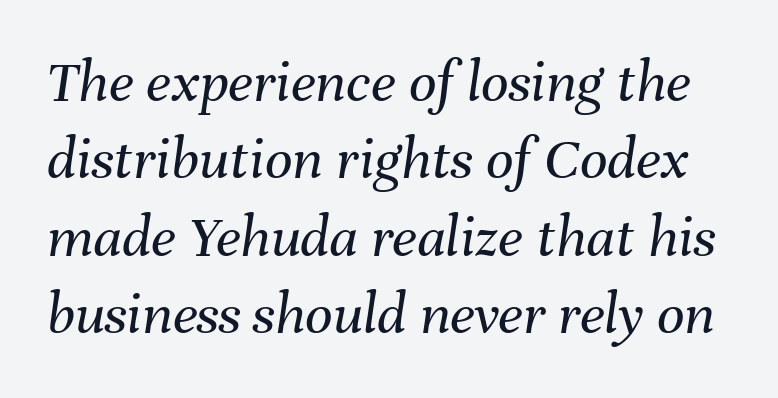
{"italic": "yes", "lean": "right", "slant_degrees": 8, "bold": "no", "weight": "regular", "width": "normal", "stroke_contrast": "medium", "x_height": "medium", "monospaced": "no", "underline": "no", "line_spacing": "normal", "line_spacing_ratio": 1.27, "letter_spacing": "normal", "letter_spacing_em": 0.0, "glyph_px": 61}
